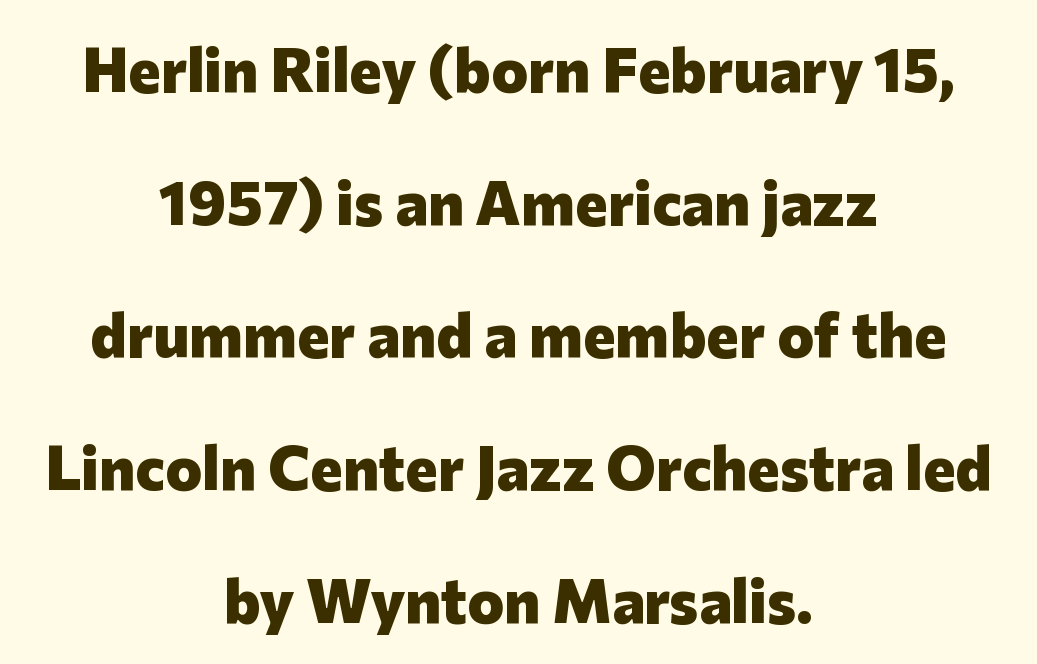
The image shows 62 px heavy sans-serif type, upright; set centered, loose line spacing (2.14x), normal letter spacing, not underlined; low stroke contrast and a medium x-height.
